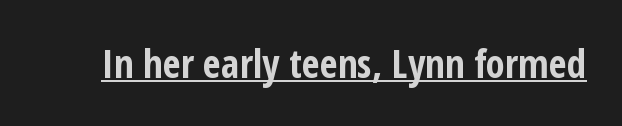
Q: Is the text bold? A: Yes.
Q: Is the text italic (slanted)? A: No, it is upright.
Q: Is the typeface a serif or a sans-serif typeface? A: Sans-serif.
Q: Is the text underlined? A: Yes.
Q: Is the spacing between letters normal or unusually wide? A: Normal.
Q: Width (condensed, normal, or wide)? A: Condensed.
Q: Stroke contrast? A: Low.
Q: x-height? A: Medium.
Q: Monospaced? A: No.
